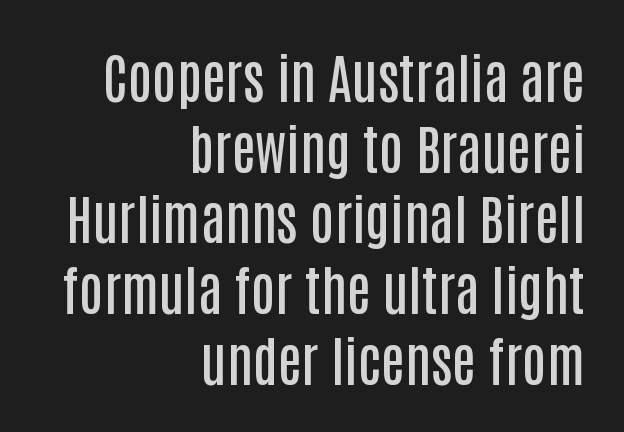
Do the characters align in a grid? No, the font is proportional. No feet cap the strokes, marking this as sans-serif type. Short note: letters normally spaced. The vertical gap from one line to the next is medium.
